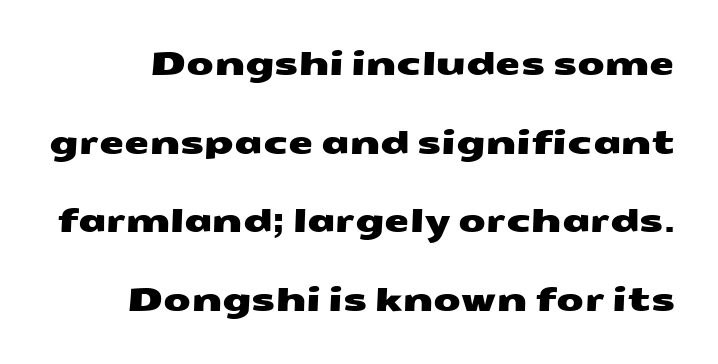
{"serif": "no", "width": "wide", "stroke_contrast": "medium", "x_height": "medium", "monospaced": "no", "underline": "no", "line_spacing": "loose", "line_spacing_ratio": 2.46, "letter_spacing": "normal", "letter_spacing_em": 0.0, "glyph_px": 32}
